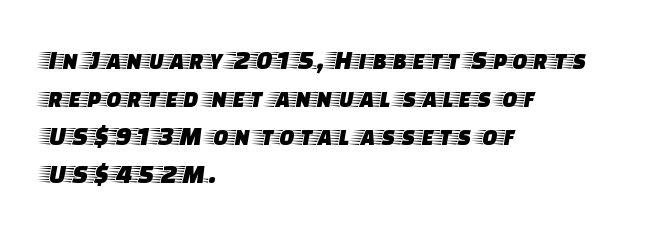
A typesetter would label this face a serif. Do the characters align in a grid? No, the font is proportional. Descenders hang freely into open space. This sample keeps an unexceptional amount of space between lines. The typesetter chose a ragged-right arrangement here.
